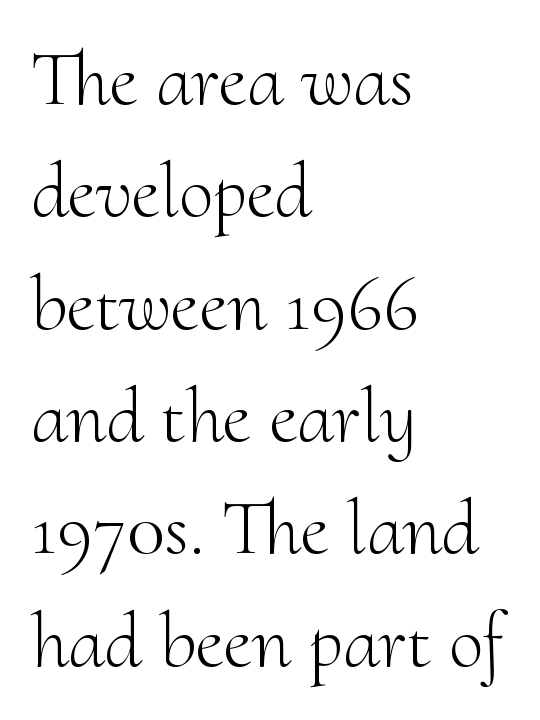
{"serif": "yes", "italic": "no", "bold": "no", "weight": "light", "width": "normal", "stroke_contrast": "medium", "x_height": "small", "monospaced": "no", "underline": "no", "align": "left", "line_spacing": "normal", "line_spacing_ratio": 1.44, "letter_spacing": "normal", "letter_spacing_em": 0.0, "glyph_px": 78}
